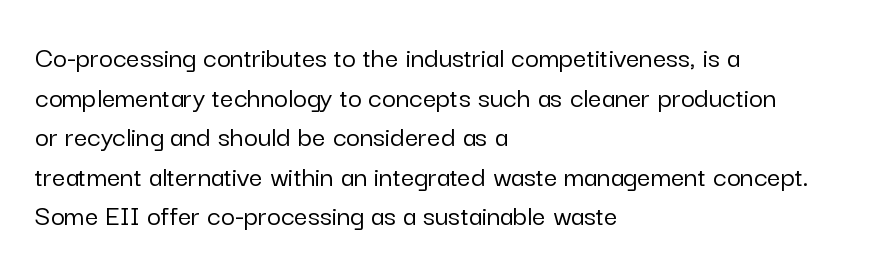
Q: Is the text italic (slanted)? A: No, it is upright.
Q: Is the typeface a serif or a sans-serif typeface? A: Sans-serif.
Q: Is the text underlined? A: No.
Q: How is the paragraph aligned? A: Left-aligned.
Q: Is the spacing between letters normal or unusually wide? A: Normal.
Q: Is the spacing between lines tight, normal or loose? A: Normal.
Q: Width (condensed, normal, or wide)? A: Normal.
Q: Stroke contrast? A: Low.
Q: x-height? A: Medium.
Q: Monospaced? A: No.
